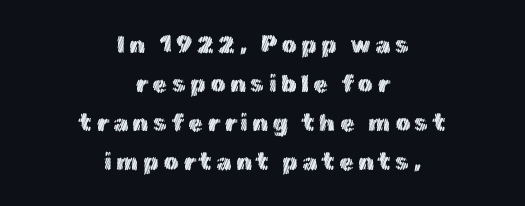
Check under the words: just untouched page. The compositor balanced each line on the midline. These lines sit exactly where default settings would place them. Designer's note — italics off, roman on.
